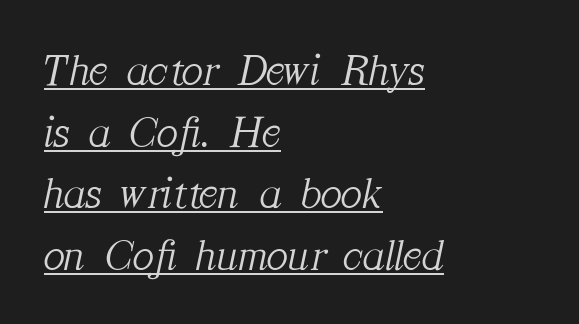
Q: Is the text bold? A: No.
Q: Is the text italic (slanted)? A: Yes, it leans right by about 12 degrees.
Q: Is the typeface a serif or a sans-serif typeface? A: Serif.
Q: Is the text underlined? A: Yes.
Q: How is the paragraph aligned? A: Left-aligned.
Q: Is the spacing between letters normal or unusually wide? A: Normal.
Q: Is the spacing between lines tight, normal or loose? A: Normal.
Q: Width (condensed, normal, or wide)? A: Normal.
Q: Stroke contrast? A: Medium.
Q: x-height? A: Medium.
Q: Monospaced? A: No.
